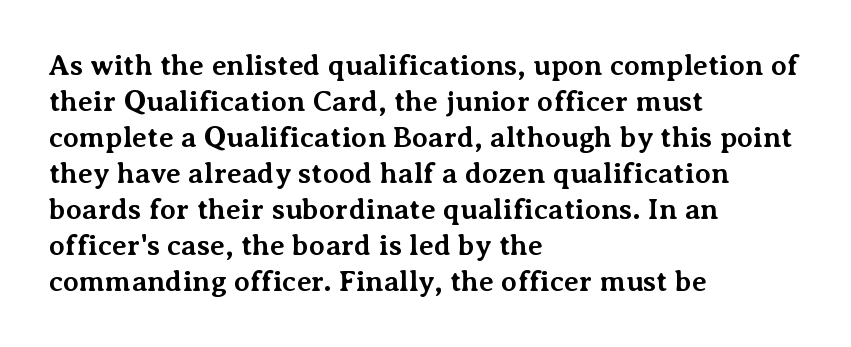
The image shows 29 px bold serif type, upright; set left-aligned, line spacing 1.24x, normal letter spacing, not underlined; medium stroke contrast and a medium x-height.
